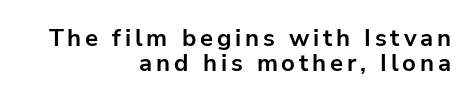
The typesetting leans heavy: a genuine bold. Is there much room between lines? No — they nearly touch. Quick note: underline off. Every row of glyphs terminates at an identical x-position on the right. Posture: vertical.
